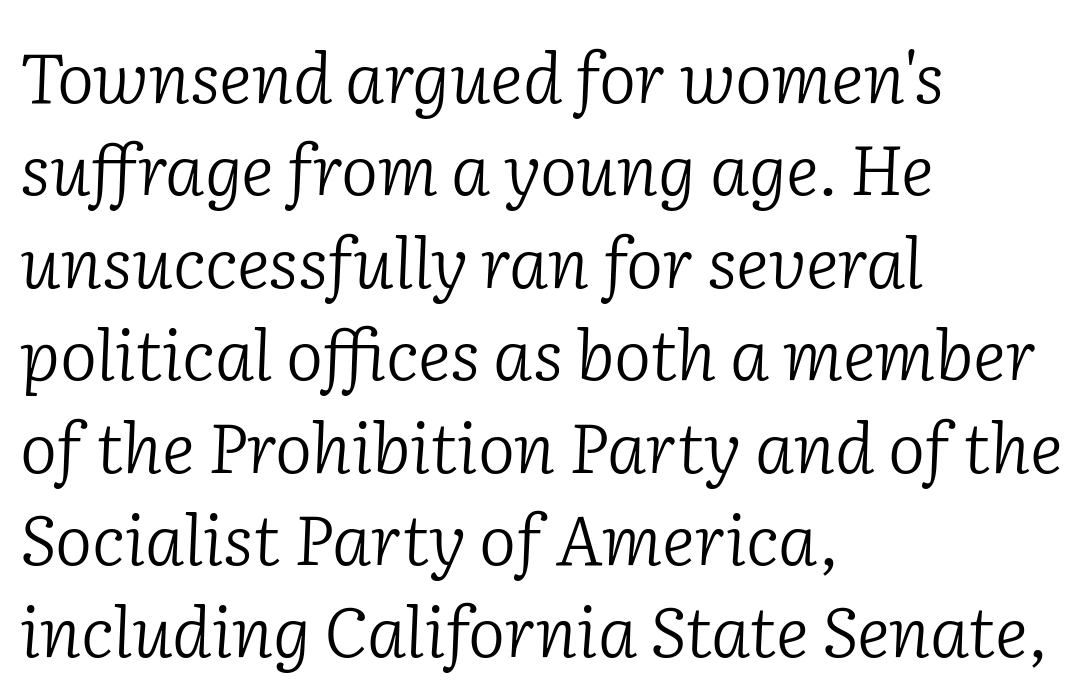
The image shows 70 px light serif type, italic (leaning right); set left-aligned, normal line spacing (1.32x), normal letter spacing, not underlined; low stroke contrast and a medium x-height.
